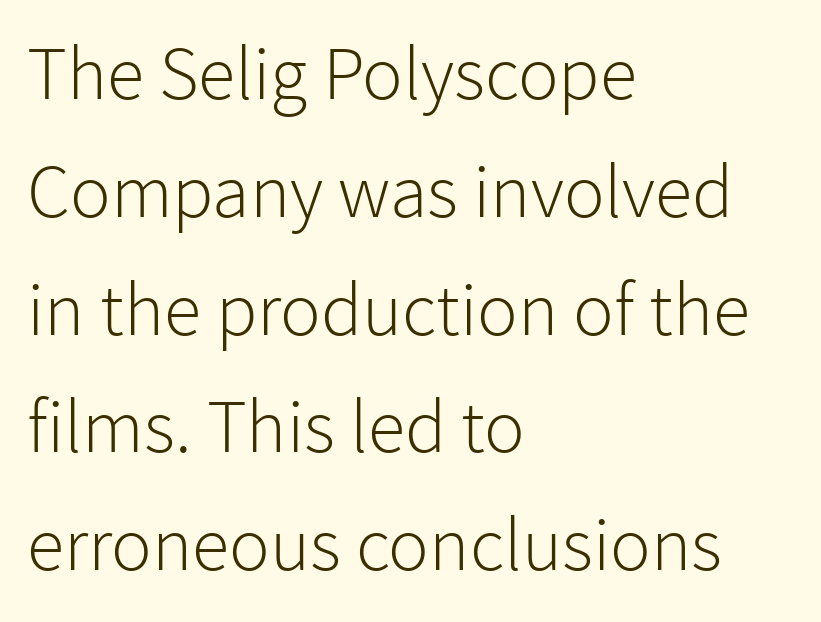
The image shows 76 px light sans-serif type, upright; set left-aligned, normal line spacing (1.55x), normal letter spacing, not underlined; low stroke contrast and a medium x-height.
